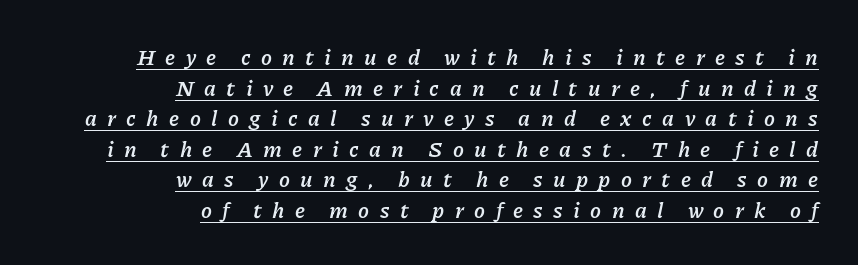
The image shows 22 px bold type, italic (leaning right); set right-aligned, normal line spacing (1.39x), unusually wide letter spacing (+0.47 em), underlined.
